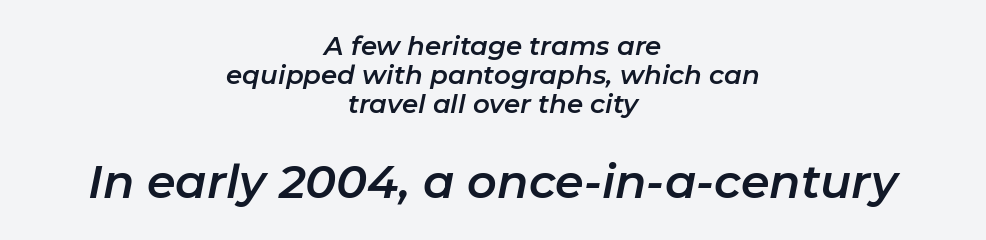
{"italic": "yes", "lean": "right", "slant_degrees": 11, "width": "normal", "stroke_contrast": "low", "x_height": "medium", "monospaced": "no", "underline": "no", "align": "center", "line_spacing": "tight", "line_spacing_ratio": 1.12, "letter_spacing": "normal", "letter_spacing_em": 0.0, "larger_block": "second", "size_ratio": 1.77, "glyph_px": 46}
